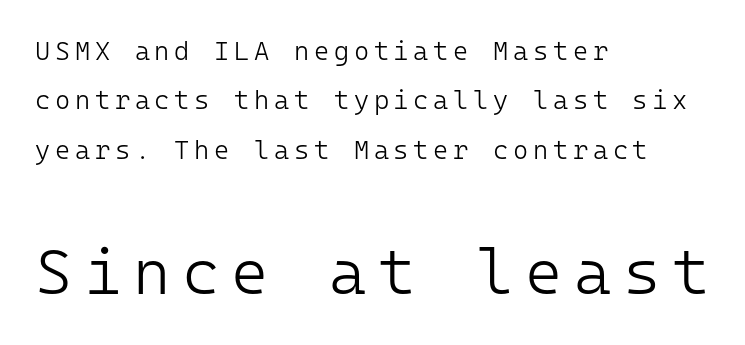
The image shows 64 px light sans-serif type, upright, monospaced; set left-aligned, loose line spacing (1.9x), not underlined; the second (bottom) block is 2.46x larger; low stroke contrast and a medium x-height.
